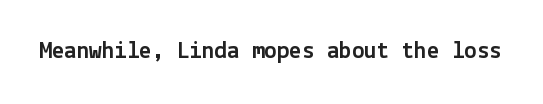
The image shows 25 px text type, upright; set normal letter spacing, not underlined.
